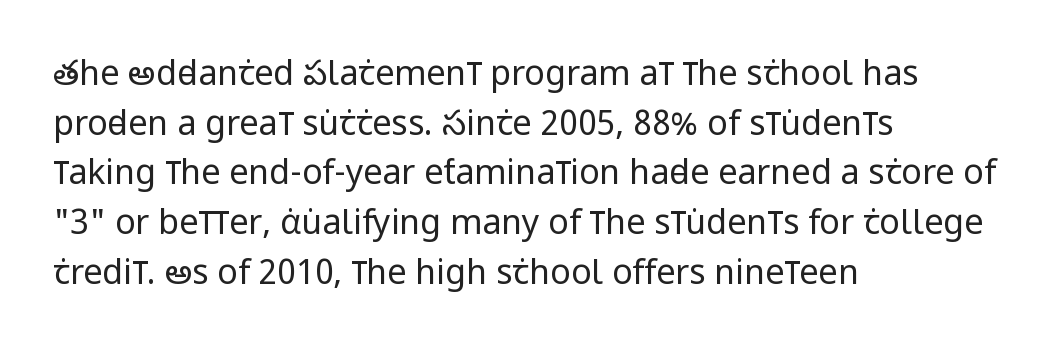
{"serif": "no", "italic": "no", "bold": "no", "weight": "regular", "width": "condensed", "stroke_contrast": "low", "x_height": "large", "monospaced": "no", "underline": "no", "align": "left", "line_spacing": "normal", "line_spacing_ratio": 1.46, "letter_spacing": "normal", "letter_spacing_em": 0.0, "glyph_px": 34}
